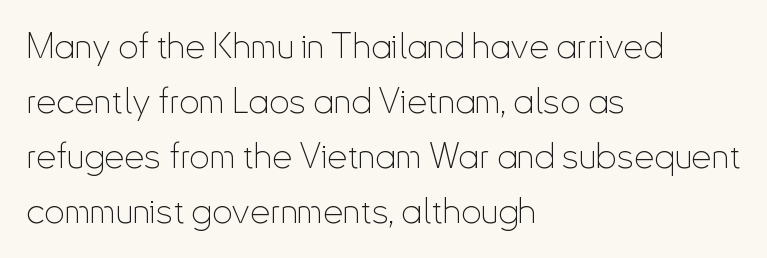
The image shows 36 px thin, condensed sans-serif type, upright; set left-aligned, normal line spacing (1.53x), normal letter spacing, not underlined; low stroke contrast and a small x-height.
